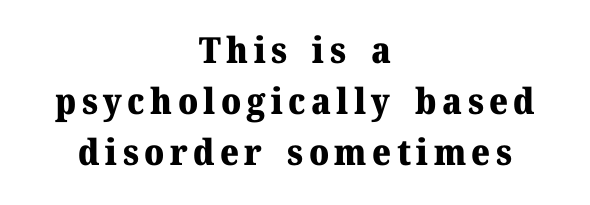
Q: Is the text bold? A: Yes.
Q: Is the text italic (slanted)? A: No, it is upright.
Q: Is the typeface a serif or a sans-serif typeface? A: Serif.
Q: Is the text underlined? A: No.
Q: How is the paragraph aligned? A: Centered.
Q: Is the spacing between lines tight, normal or loose? A: Normal.
Q: Width (condensed, normal, or wide)? A: Normal.
Q: Stroke contrast? A: Medium.
Q: x-height? A: Medium.
Q: Monospaced? A: No.
